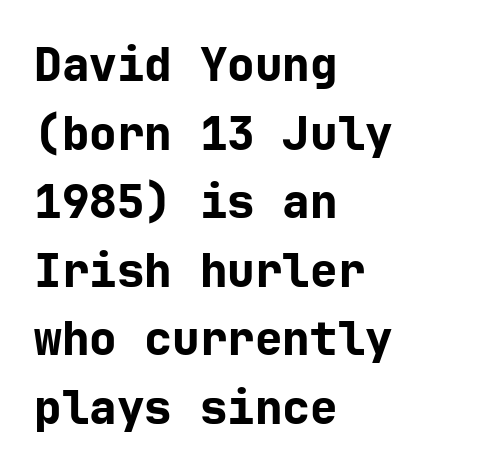
The text was rendered using a sans face with plain stroke endings. The rendering uses a moderate line-height, typical for paragraphs. Anything drawn beneath the words? Only blank space. Caption: multi-line text, flush left, ragged right.
